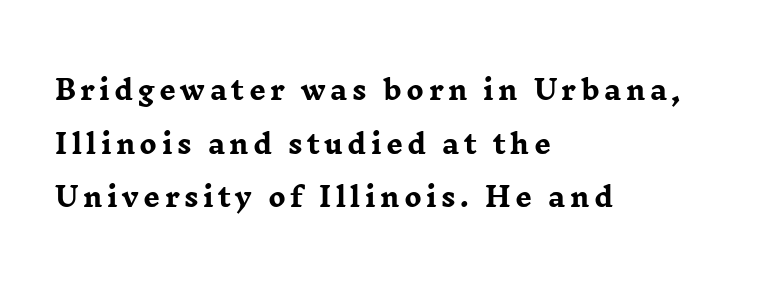
Q: Is the text bold? A: Yes.
Q: Is the text italic (slanted)? A: No, it is upright.
Q: Is the text underlined? A: No.
Q: How is the paragraph aligned? A: Left-aligned.
Q: Is the spacing between lines tight, normal or loose? A: Loose.
